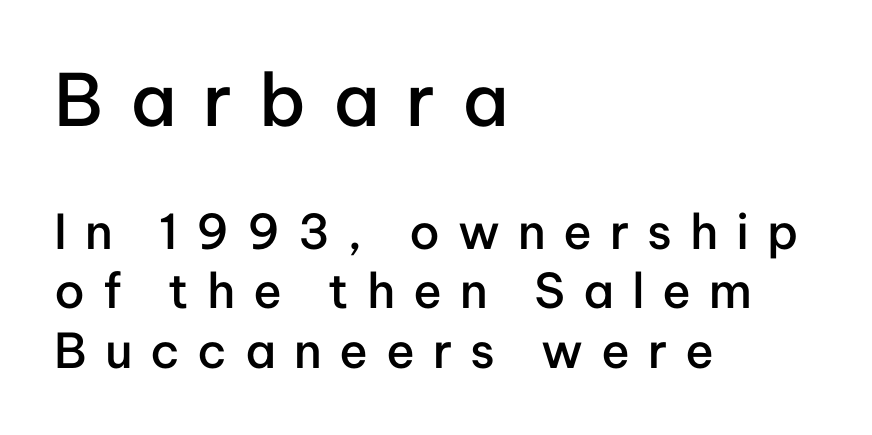
Words float on clear page, feet unadorned. Varying glyph widths throughout — classic text-font behaviour. The font's upright variant was chosen for this text. Between these two stacked blocks, the higher one wins on size. Does the copy run flush right? No — it runs flush left. A typesetter would label this face a sans.
